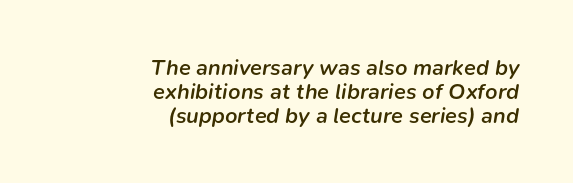
The image shows 22 px text type, italic (leaning right); set right-aligned, tight line spacing (1.08x), normal letter spacing, not underlined.
